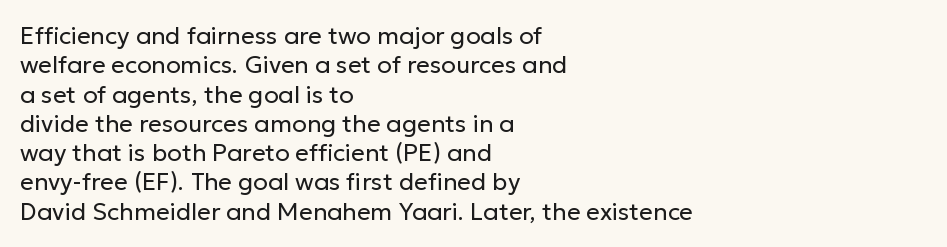
The image shows 24 px text type, upright; set left-aligned, line spacing 1.22x, normal letter spacing, not underlined.
